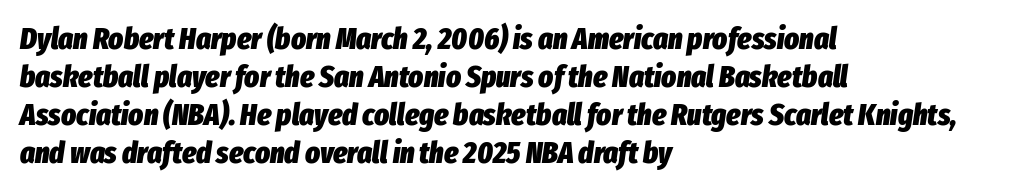
{"italic": "yes", "lean": "right", "slant_degrees": 8, "bold": "yes", "weight": "heavy", "width": "condensed", "stroke_contrast": "low", "x_height": "medium", "monospaced": "no", "underline": "no", "align": "left", "line_spacing_ratio": 1.23, "letter_spacing": "normal", "letter_spacing_em": 0.0, "glyph_px": 31}
